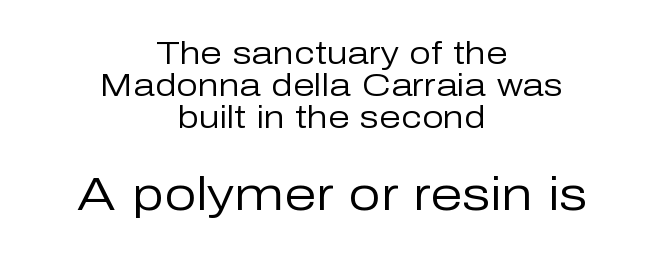
Q: Is the text bold? A: No.
Q: Is the text italic (slanted)? A: No, it is upright.
Q: Is the typeface a serif or a sans-serif typeface? A: Sans-serif.
Q: Is the text underlined? A: No.
Q: How is the paragraph aligned? A: Centered.
Q: Is the spacing between letters normal or unusually wide? A: Normal.
Q: Is the spacing between lines tight, normal or loose? A: Tight.
Q: Which block of text is set in a larger size, the first (top) or the second (bottom)? A: The second (bottom) one.
Q: Width (condensed, normal, or wide)? A: Normal.
Q: Stroke contrast? A: Low.
Q: x-height? A: Medium.
Q: Monospaced? A: No.
